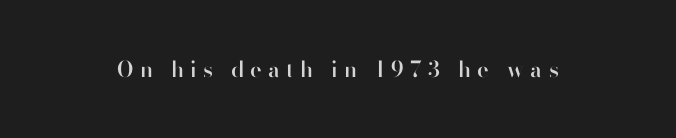
The image shows 22 px text type, upright; set unusually wide letter spacing (+0.28 em), not underlined.
